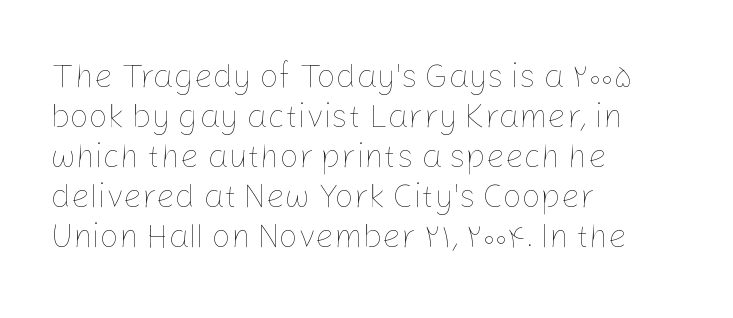
{"italic": "no", "bold": "no", "weight": "thin", "width": "normal", "stroke_contrast": "low", "x_height": "medium", "monospaced": "no", "underline": "no", "align": "left", "line_spacing_ratio": 1.21, "letter_spacing": "normal", "letter_spacing_em": 0.0, "glyph_px": 33}
